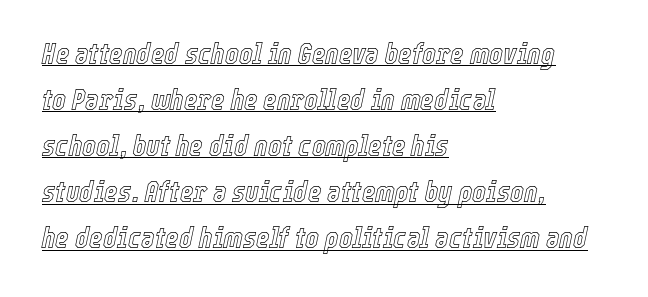
The image shows 29 px condensed type, italic (leaning right); set left-aligned, normal line spacing (1.59x), normal letter spacing, underlined; a medium x-height.
